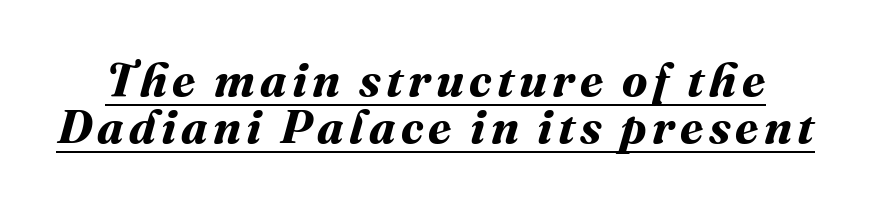
The image shows 47 px bold type; set tight line spacing (1.01x), underlined; medium stroke contrast and a medium x-height.
